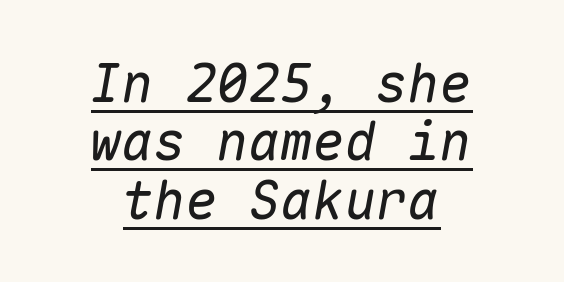
The characters are drawn with everyday or finer stroke widths. Characters follow at the spacing the type designer built in. This sample trades vertical openness for compactness between lines. The lettering tilts uniformly, giving the passage an italic look.
